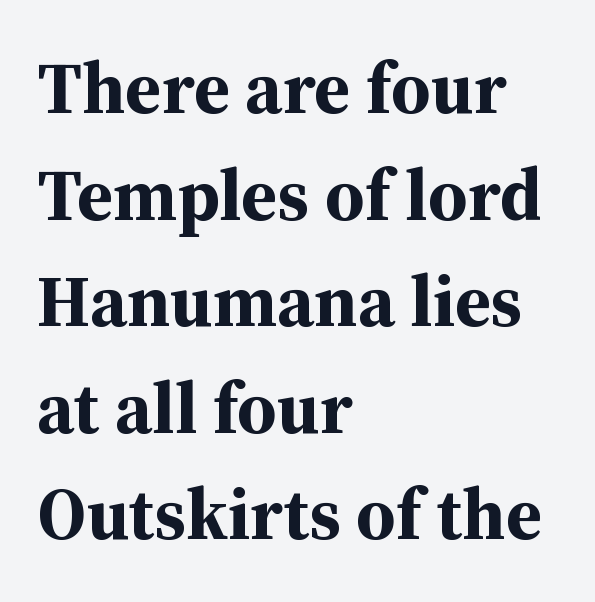
The image shows 73 px bold serif type, upright; set left-aligned, normal line spacing (1.46x), normal letter spacing, not underlined; medium stroke contrast and a medium x-height.
